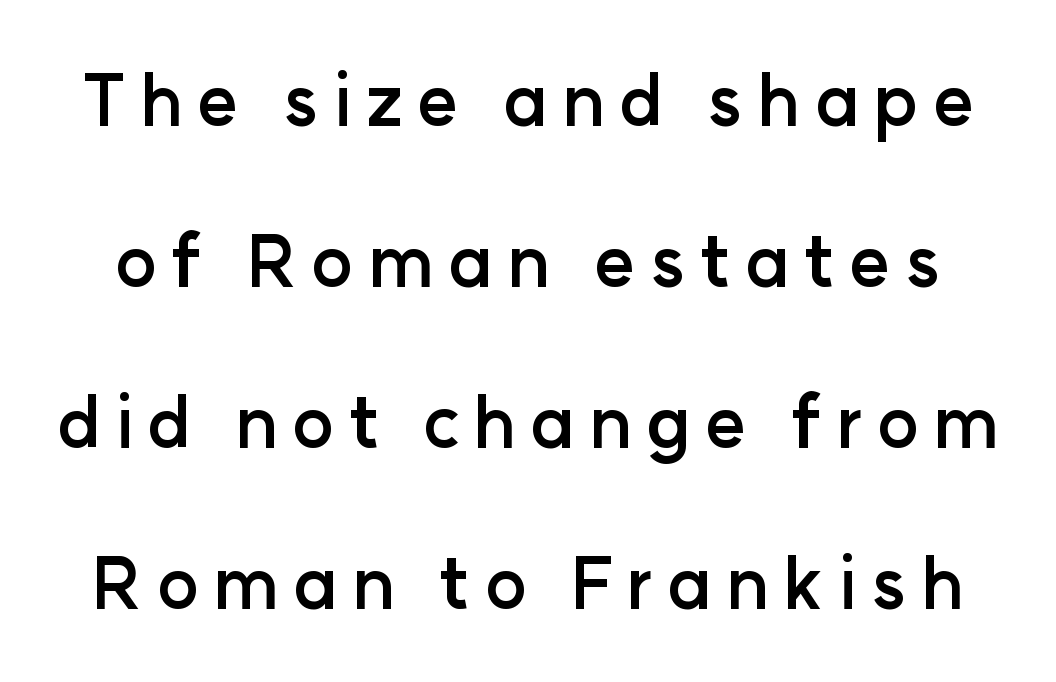
The image shows 70 px semibold sans-serif type, upright; set loose line spacing (2.3x), unusually wide letter spacing (+0.2 em), not underlined; low stroke contrast and a medium x-height.
